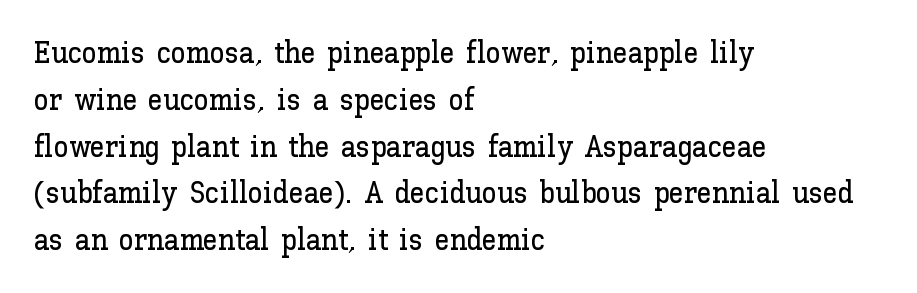
Vertically, the passage feels balanced, rows spaced as you'd expect. The glyphs are unaccompanied by any horizontal stroke below them. The rag falls on the right side of this text block. Style check: upright.
